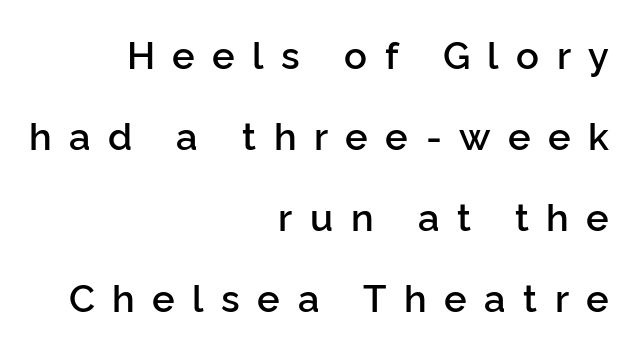
If you drew a line through each stem, it would be perfectly vertical. Quick note: interline space is abundant. Varying glyph widths throughout — classic text-font behaviour. One-word summary of the alignment: right.
